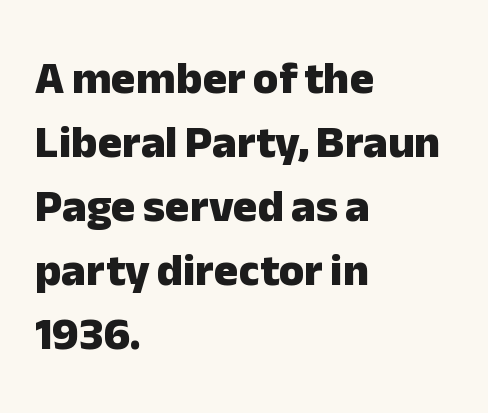
The image shows 46 px heavy sans-serif type, upright; set left-aligned, normal line spacing (1.39x), normal letter spacing, not underlined; low stroke contrast and a medium x-height.
